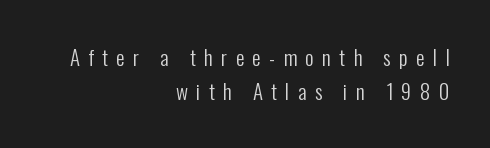
{"italic": "no", "bold": "no", "underline": "no", "align": "right", "line_spacing": "normal", "line_spacing_ratio": 1.64, "letter_spacing": "wide", "letter_spacing_em": 0.4, "glyph_px": 21}
